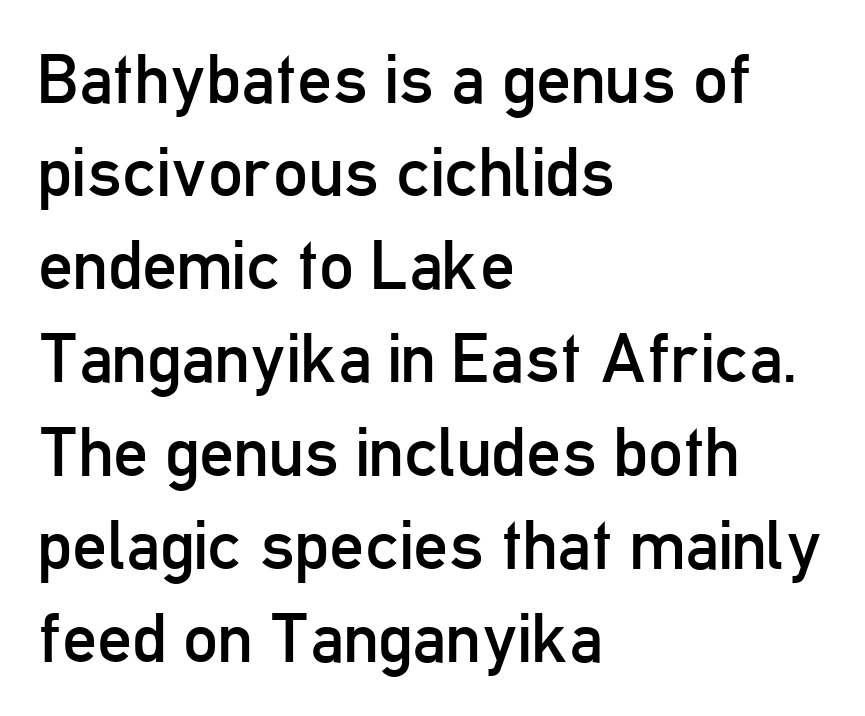
The image shows 69 px regular-weight, condensed sans-serif type, upright; set left-aligned, normal line spacing (1.35x), normal letter spacing, not underlined; low stroke contrast and a medium x-height.
